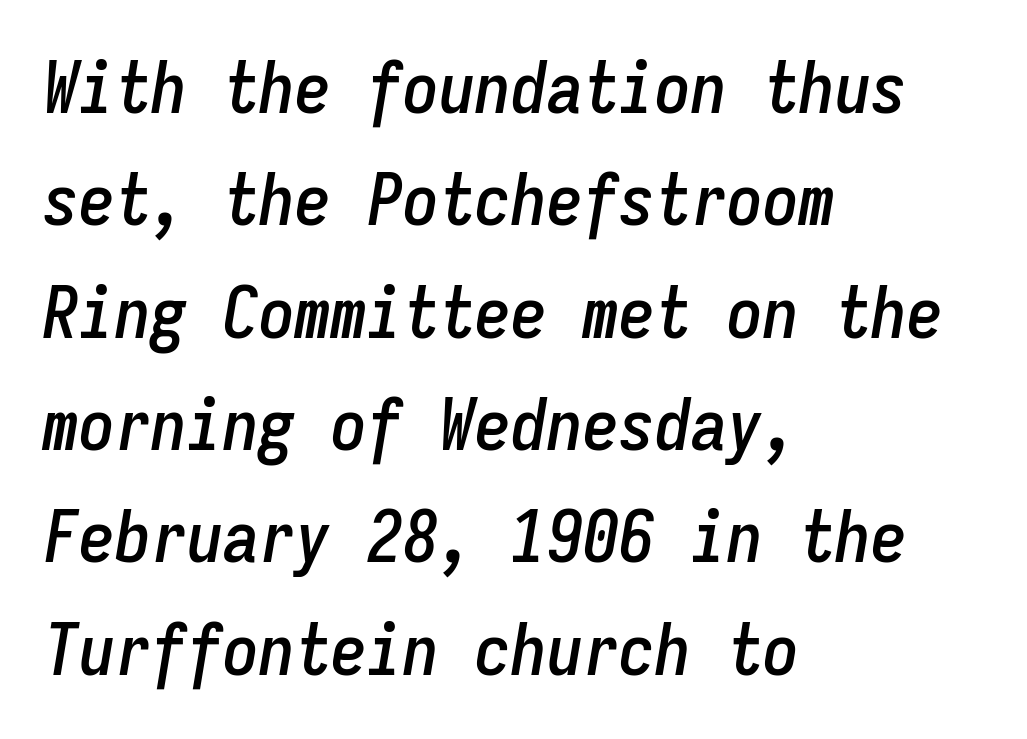
Q: Is the text italic (slanted)? A: Yes, it leans right by about 9 degrees.
Q: Is the text underlined? A: No.
Q: How is the paragraph aligned? A: Left-aligned.
Q: Is the spacing between letters normal or unusually wide? A: Normal.
Q: Is the spacing between lines tight, normal or loose? A: Normal.
Q: Width (condensed, normal, or wide)? A: Condensed.
Q: Stroke contrast? A: Low.
Q: x-height? A: Medium.
Q: Monospaced? A: Yes.
